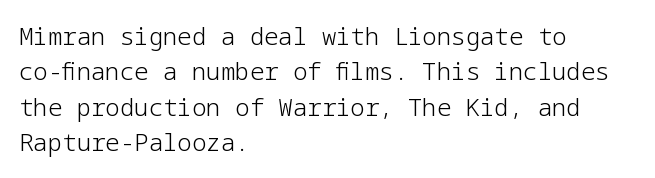
{"italic": "no", "bold": "no", "underline": "no", "align": "left", "line_spacing": "normal", "line_spacing_ratio": 1.47, "letter_spacing": "normal", "letter_spacing_em": 0.0, "glyph_px": 24}
